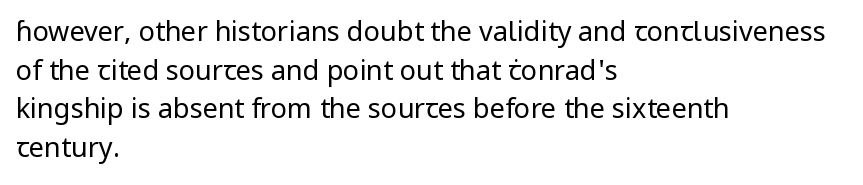
Stroke thickness stays within the range of a standard reading face or lighter. Notice how descenders clear the ascenders below comfortably — that's standard leading. There is no visible air inserted between adjacent glyphs. Casual observation: everything's shoved over to the left. The specimen omits any rule beneath the text block's lines. The letters stand straight up with perfectly vertical stems.
